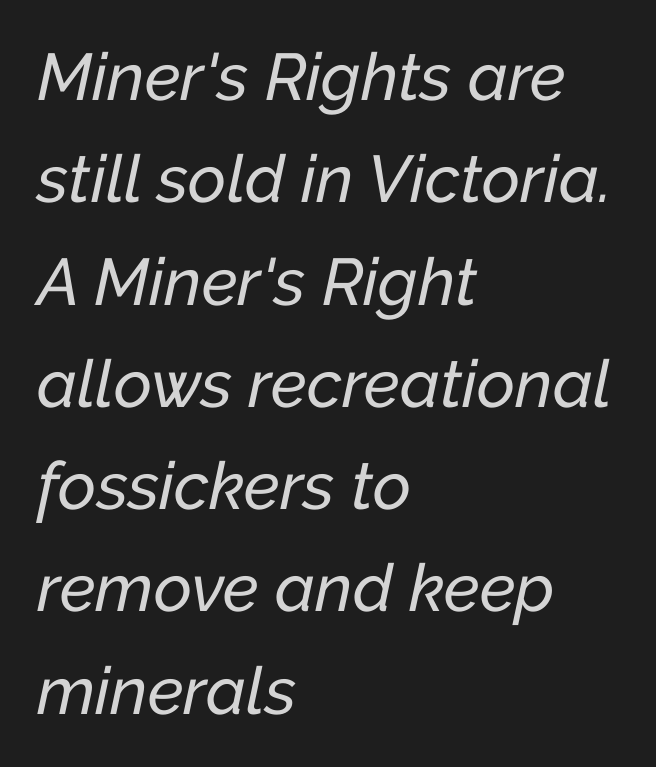
The image shows 66 px text type, italic (leaning right); set left-aligned, normal line spacing (1.55x), normal letter spacing, not underlined; low stroke contrast and a medium x-height.
